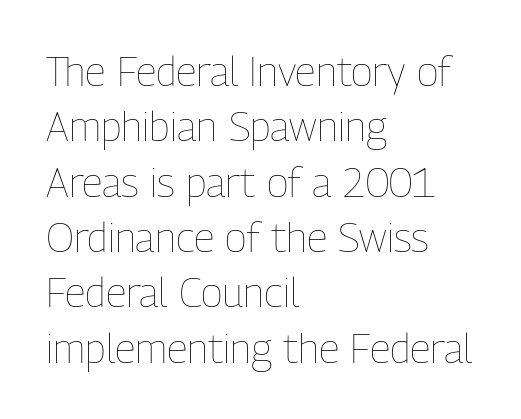
Q: Is the text bold? A: No.
Q: Is the text italic (slanted)? A: No, it is upright.
Q: Is the text underlined? A: No.
Q: How is the paragraph aligned? A: Left-aligned.
Q: Is the spacing between letters normal or unusually wide? A: Normal.
Q: Is the spacing between lines tight, normal or loose? A: Normal.
Q: Width (condensed, normal, or wide)? A: Condensed.
Q: Stroke contrast? A: Low.
Q: x-height? A: Medium.
Q: Monospaced? A: No.
